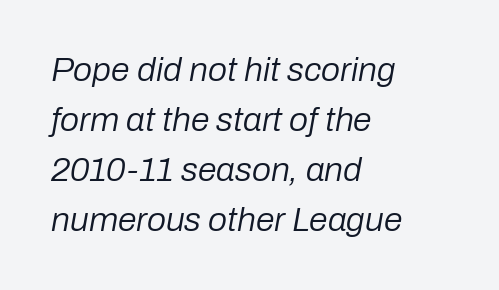
The image shows 34 px regular-weight type, italic (leaning right); set left-aligned, normal line spacing (1.47x), normal letter spacing, not underlined; low stroke contrast and a medium x-height.
